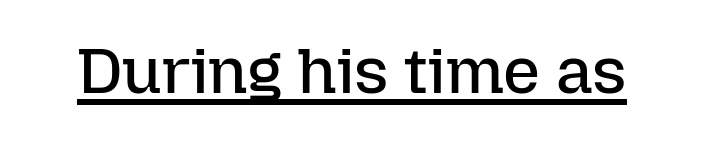
Here the glyphs are tracked normally, forming tight word shapes. What decoration does the sample have? An underline. The letters advance in unequal steps, a hallmark of proportional type. The font's upright variant was chosen for this text. Stem width sits at or under what a default text font uses.
